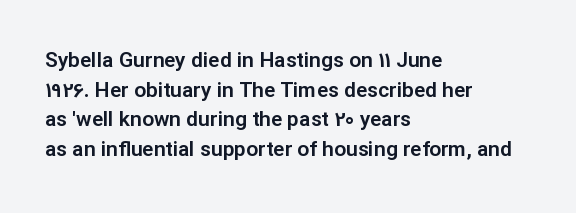
Caption: standard tracking, unaltered. Only glyphs here, with clear space below each row. The line-height multiplier appears to be the usual default. The typography opts for an upright posture over an oblique one. A student would call this left alignment; a typographer would say flush left, rag right.
